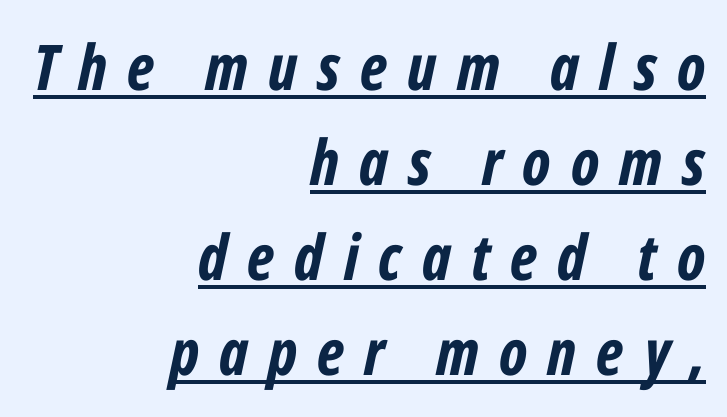
The image shows 63 px bold, condensed type, italic (leaning right); set right-aligned, normal line spacing (1.51x), unusually wide letter spacing (+0.32 em), underlined; low stroke contrast and a medium x-height.
